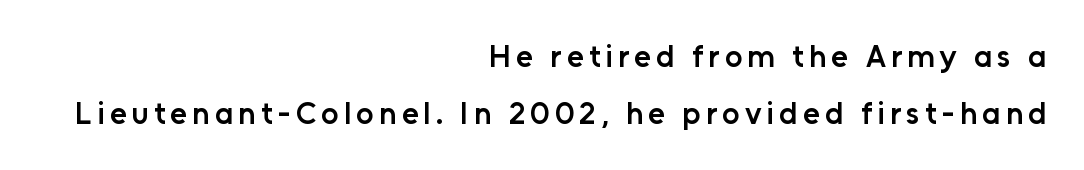
{"serif": "no", "italic": "no", "bold": "semi", "weight": "semibold", "width": "normal", "stroke_contrast": "low", "x_height": "medium", "monospaced": "no", "underline": "no", "align": "right", "line_spacing_ratio": 1.84, "glyph_px": 31}
